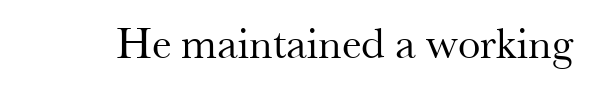
{"serif": "yes", "italic": "no", "bold": "no", "weight": "regular", "width": "normal", "stroke_contrast": "medium", "x_height": "small", "monospaced": "no", "underline": "no", "letter_spacing": "normal", "letter_spacing_em": 0.0, "glyph_px": 45}
